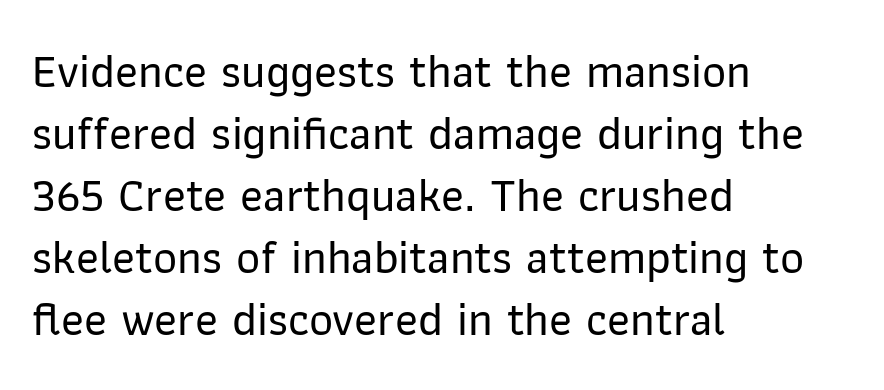
The image shows 47 px sans-serif type, upright; set left-aligned, normal line spacing (1.32x), normal letter spacing, not underlined; low stroke contrast and a medium x-height.
